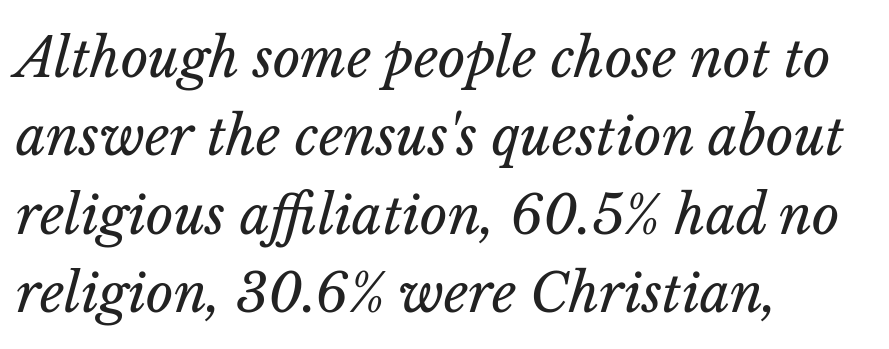
Q: Is the text bold? A: No.
Q: Is the text italic (slanted)? A: Yes, it leans right by about 14 degrees.
Q: Is the text underlined? A: No.
Q: How is the paragraph aligned? A: Left-aligned.
Q: Is the spacing between letters normal or unusually wide? A: Normal.
Q: Is the spacing between lines tight, normal or loose? A: Normal.
Q: Width (condensed, normal, or wide)? A: Normal.
Q: Stroke contrast? A: Low.
Q: x-height? A: Medium.
Q: Monospaced? A: No.
